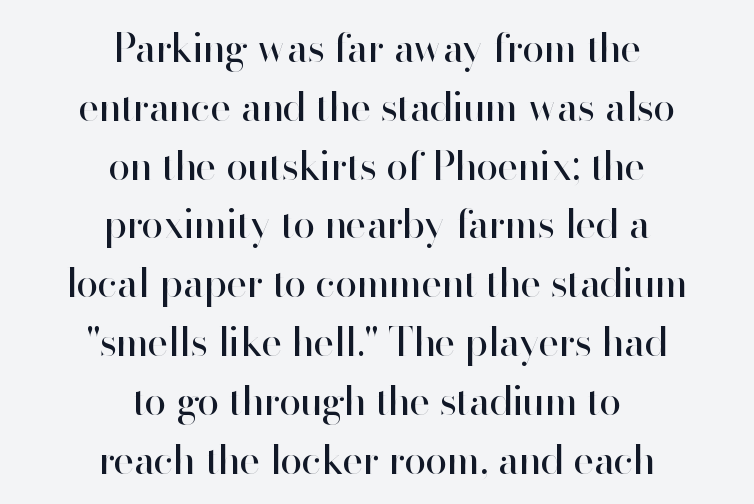
The image shows 40 px regular-weight sans-serif type, upright; set centered, normal line spacing (1.47x), normal letter spacing, not underlined; high stroke contrast and a small x-height.
